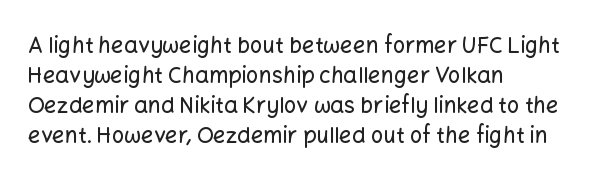
{"italic": "no", "underline": "no", "align": "left", "line_spacing": "normal", "line_spacing_ratio": 1.36, "letter_spacing": "normal", "letter_spacing_em": 0.0, "glyph_px": 22}
